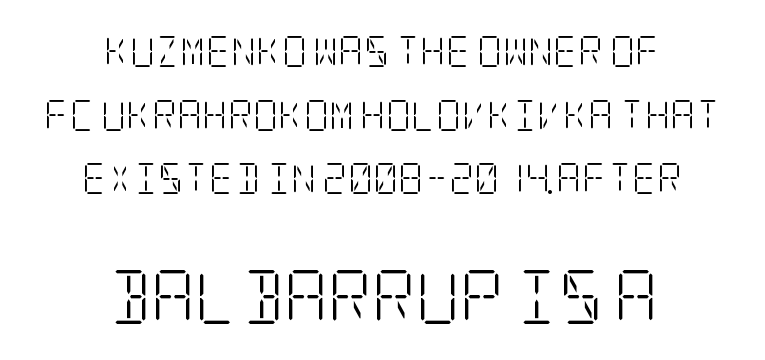
The image shows 54 px light, condensed serif type, upright; set centered, loose line spacing (2.05x), normal letter spacing, not underlined; the second (bottom) block is 1.74x larger; low stroke contrast and a large x-height.
